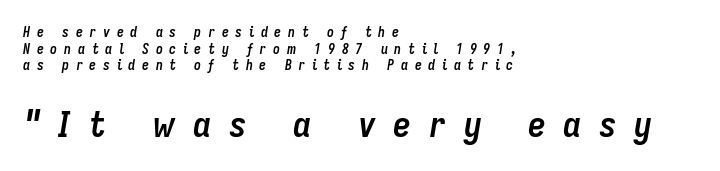
The image shows 36 px semibold, condensed type, italic (leaning right); set left-aligned, line spacing 1.19x, unusually wide letter spacing (+0.48 em), not underlined; the second (bottom) block is 2.57x larger; low stroke contrast and a medium x-height.
